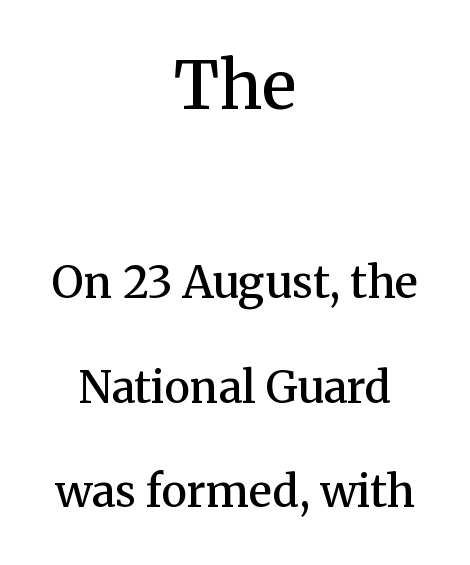
Q: Is the text bold? A: Semi-bold.
Q: Is the text italic (slanted)? A: No, it is upright.
Q: Is the typeface a serif or a sans-serif typeface? A: Serif.
Q: Is the text underlined? A: No.
Q: How is the paragraph aligned? A: Centered.
Q: Is the spacing between letters normal or unusually wide? A: Normal.
Q: Is the spacing between lines tight, normal or loose? A: Loose.
Q: Which block of text is set in a larger size, the first (top) or the second (bottom)? A: The first (top) one.
Q: Width (condensed, normal, or wide)? A: Normal.
Q: Stroke contrast? A: Medium.
Q: x-height? A: Medium.
Q: Monospaced? A: No.
